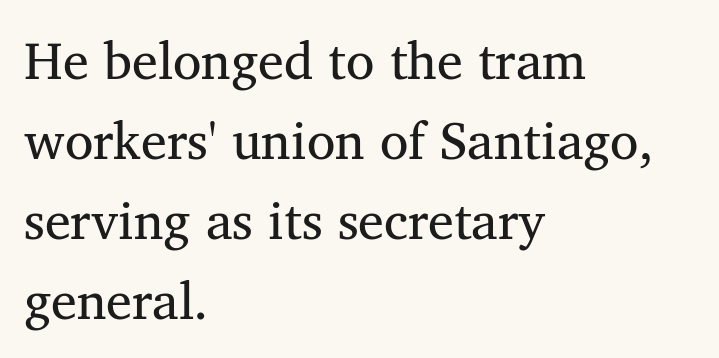
These lines are rendered in a variable-pitch font. Ordinary non-slanted type is in use. Horizontal alignment here is leftward, the default for most running prose. Are there feet on the stems? There are — it's a serif. Vertical spacing — default. The face looks like a standard text weight, possibly lighter.
